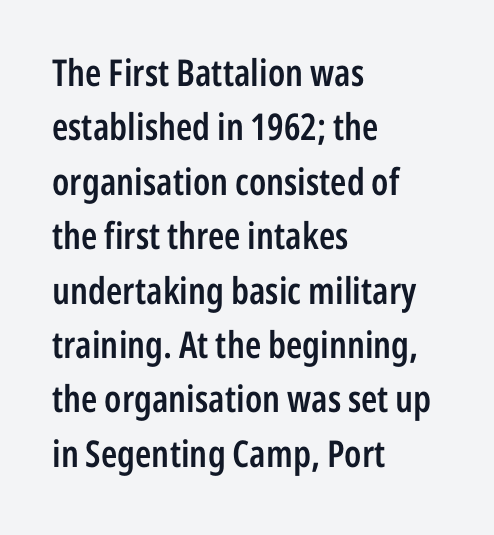
Q: Is the text bold? A: Semi-bold.
Q: Is the text italic (slanted)? A: No, it is upright.
Q: Is the typeface a serif or a sans-serif typeface? A: Sans-serif.
Q: Is the text underlined? A: No.
Q: How is the paragraph aligned? A: Left-aligned.
Q: Is the spacing between letters normal or unusually wide? A: Normal.
Q: Is the spacing between lines tight, normal or loose? A: Normal.
Q: Width (condensed, normal, or wide)? A: Condensed.
Q: Stroke contrast? A: Low.
Q: x-height? A: Medium.
Q: Monospaced? A: No.
